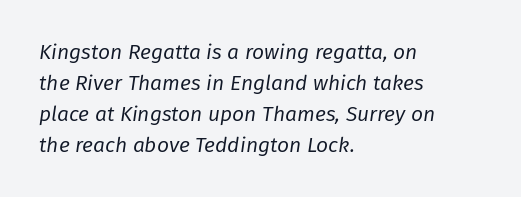
{"italic": "yes", "lean": "right", "slant_degrees": 8, "bold": "no", "underline": "no", "align": "left", "line_spacing": "normal", "line_spacing_ratio": 1.47, "letter_spacing": "normal", "letter_spacing_em": 0.0, "glyph_px": 21}
